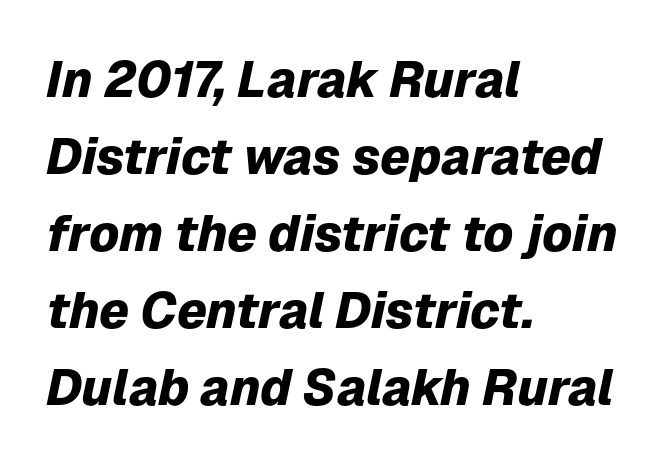
These lines keep a tight, regular rhythm from letter to letter. The paragraph has a hard left edge and a soft right edge. You could not count columns in this text — the font is proportionally spaced. Heavy, bold letterforms.
